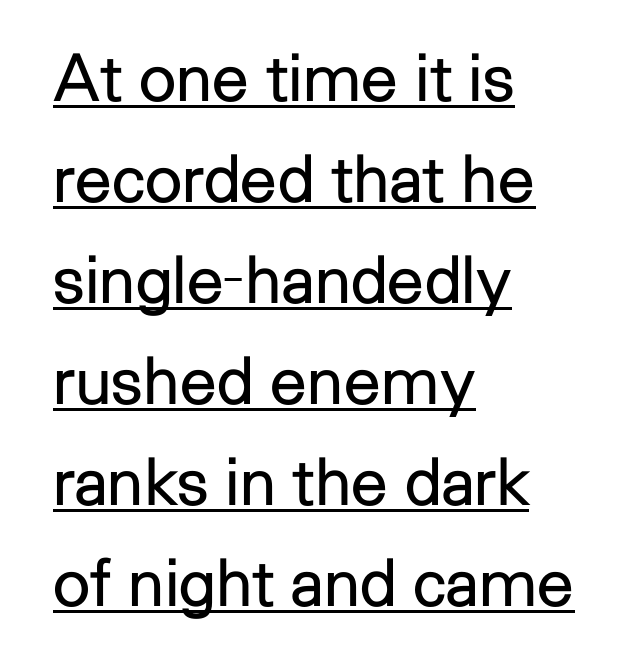
The image shows 66 px regular-weight sans-serif type, upright; set left-aligned, normal line spacing (1.53x), normal letter spacing, underlined; low stroke contrast and a medium x-height.
